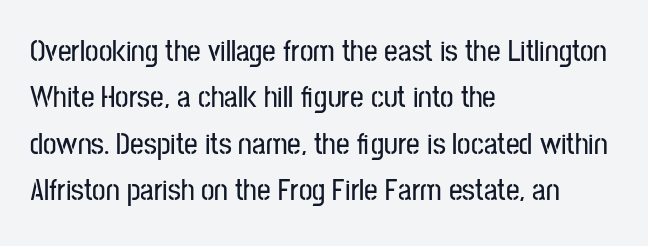
{"serif": "no", "italic": "no", "width": "condensed", "stroke_contrast": "low", "x_height": "medium", "monospaced": "no", "underline": "no", "align": "left", "line_spacing": "normal", "line_spacing_ratio": 1.55, "letter_spacing": "normal", "letter_spacing_em": 0.0, "glyph_px": 30}
